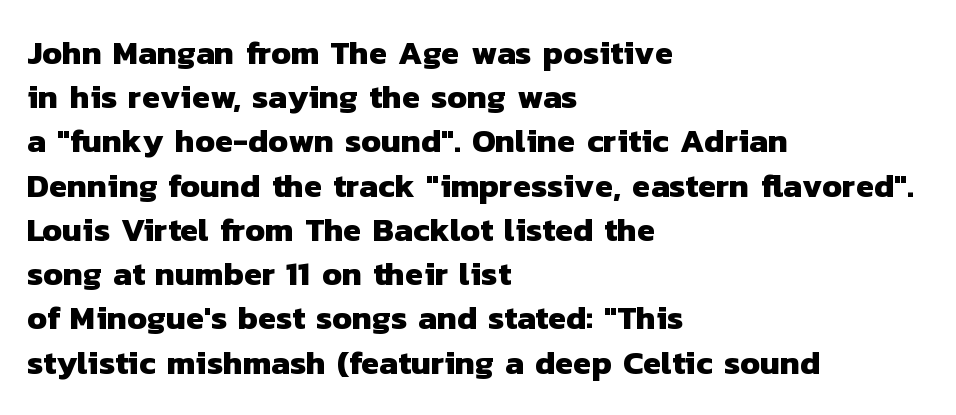
Each line starts at the same left margin while the right side varies. The strip under each line holds only bare page. Regular leading. Is this a fixed-width face? No — the glyphs have proportional, varying widths. A sans-serif font was chosen for this passage. Weight check: bold — yes, fully.
